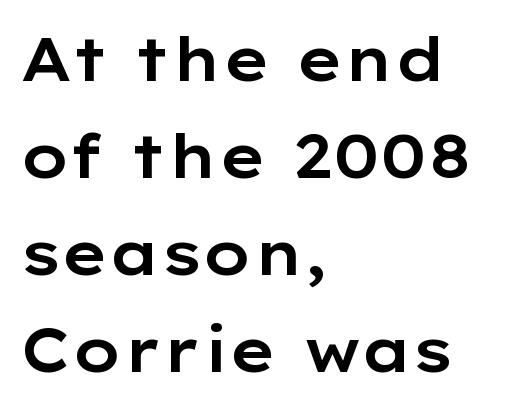
Q: Is the text italic (slanted)? A: No, it is upright.
Q: Is the typeface a serif or a sans-serif typeface? A: Sans-serif.
Q: Is the text underlined? A: No.
Q: How is the paragraph aligned? A: Left-aligned.
Q: Is the spacing between letters normal or unusually wide? A: Normal.
Q: Is the spacing between lines tight, normal or loose? A: Normal.
Q: Width (condensed, normal, or wide)? A: Wide.
Q: Stroke contrast? A: Low.
Q: x-height? A: Medium.
Q: Monospaced? A: No.
